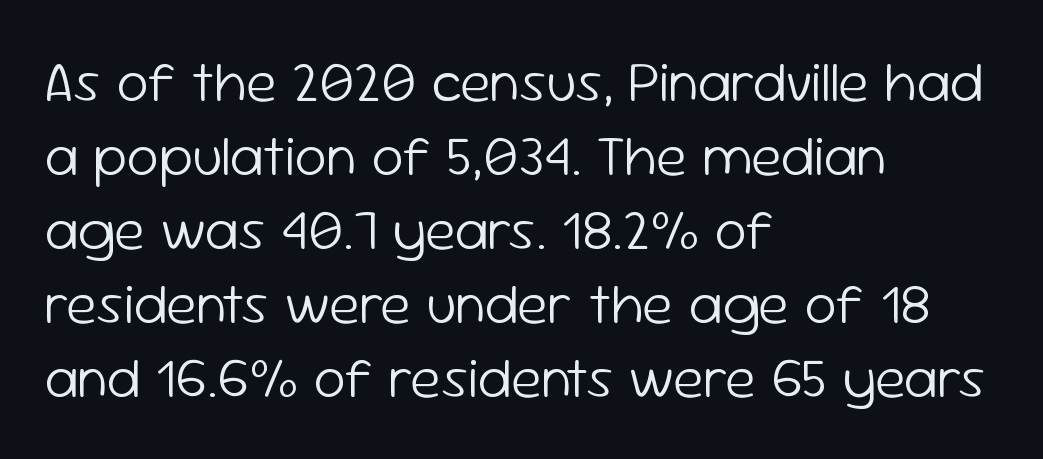
The image shows 57 px light sans-serif type, upright; set left-aligned, normal line spacing (1.3x), normal letter spacing, not underlined; low stroke contrast and a medium x-height.
